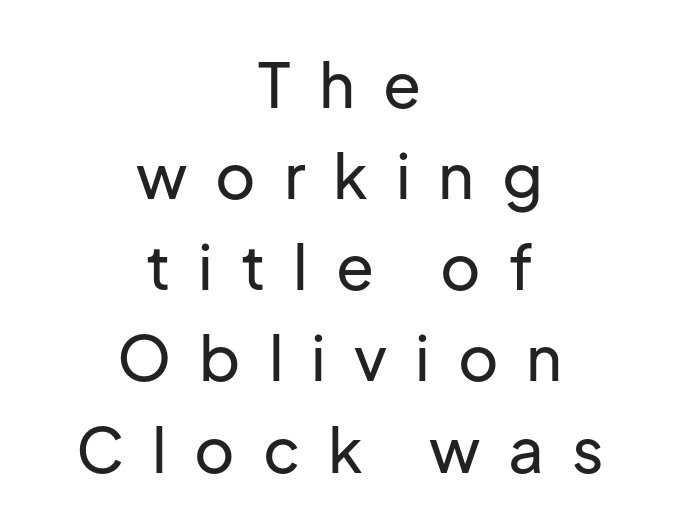
Q: Is the text italic (slanted)? A: No, it is upright.
Q: Is the typeface a serif or a sans-serif typeface? A: Sans-serif.
Q: Is the text underlined? A: No.
Q: How is the paragraph aligned? A: Centered.
Q: Is the spacing between letters normal or unusually wide? A: Unusually wide.
Q: Is the spacing between lines tight, normal or loose? A: Normal.
Q: Width (condensed, normal, or wide)? A: Normal.
Q: Stroke contrast? A: Low.
Q: x-height? A: Medium.
Q: Monospaced? A: No.
